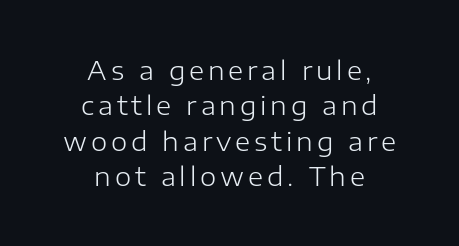
{"italic": "no", "bold": "no", "underline": "no", "align": "center", "line_spacing": "normal", "line_spacing_ratio": 1.36, "glyph_px": 26}
